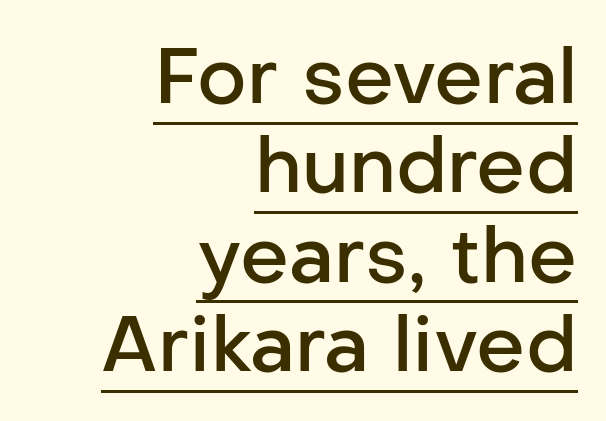
Think of a printed novel: that variable character pitch is what you see here. Unlike italic type, these characters show no tilt at all. Notice how a bar underscores the lettering throughout. Tracking here is standard; glyphs follow each other at the usual distance. The ragged edge is on the left, which tells us the setting is flush right. Letterform terminals end flat and unadorned throughout the passage.
